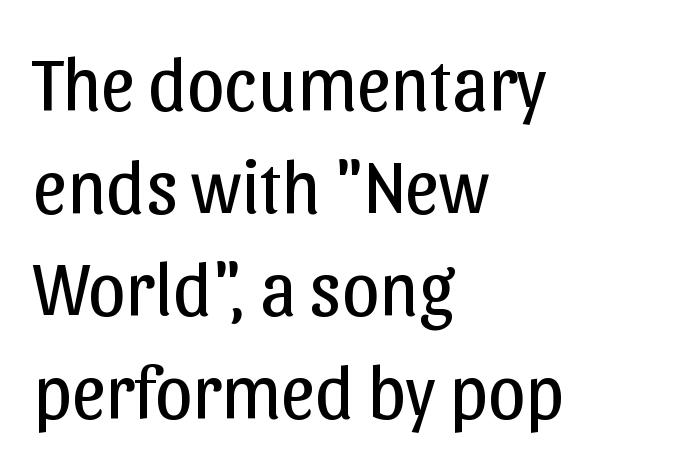
{"serif": "no", "italic": "no", "bold": "no", "weight": "regular", "width": "normal", "stroke_contrast": "low", "x_height": "medium", "monospaced": "no", "underline": "no", "align": "left", "line_spacing": "normal", "line_spacing_ratio": 1.37, "letter_spacing": "normal", "letter_spacing_em": 0.0, "glyph_px": 75}
